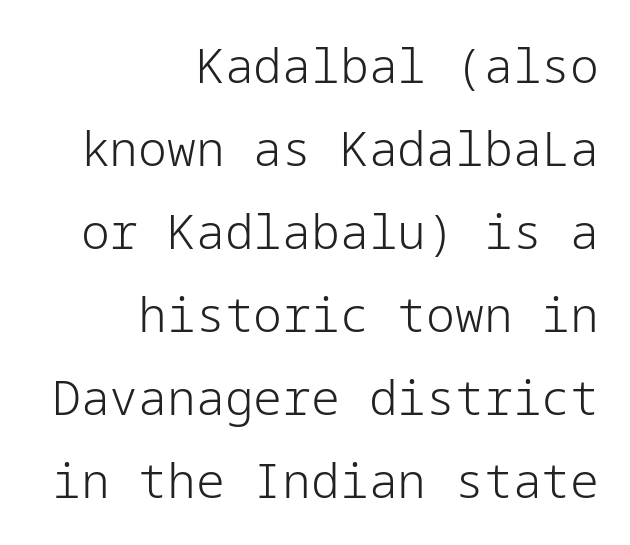
Layout note: lines flush right. Does the lettering tilt? It doesn't — this is upright. A typesetter would label this face a sans. The font sits on the lighter half of the weight spectrum, regular included. No extra tracking has been applied to these lines.
